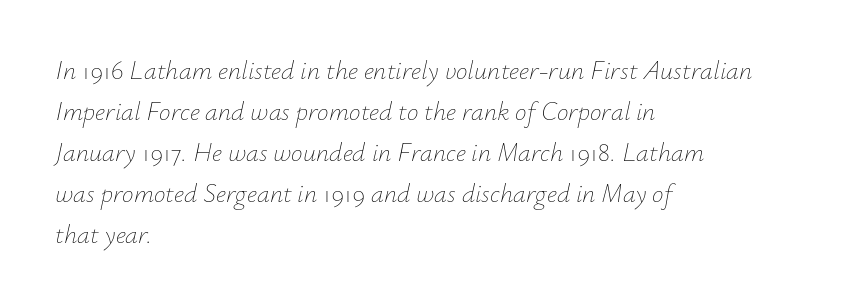
The image shows 26 px text type, italic (leaning right); set left-aligned, normal line spacing (1.58x), normal letter spacing, not underlined.
